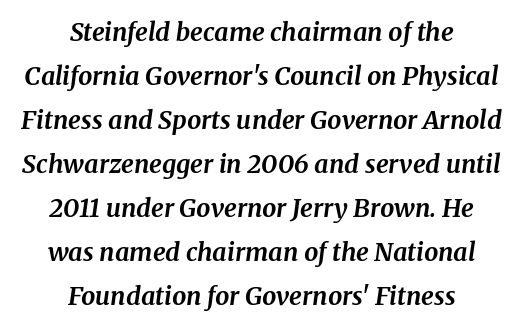
{"italic": "yes", "lean": "right", "slant_degrees": 8, "bold": "yes", "underline": "no", "align": "center", "line_spacing_ratio": 1.76, "letter_spacing": "normal", "letter_spacing_em": 0.0, "glyph_px": 25}
